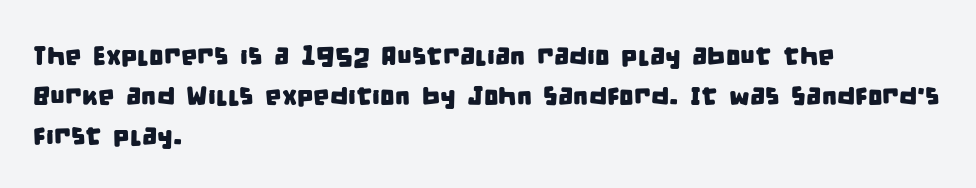
Descender tails drop into unmarked territory. Leading matches the norm, producing a regular column. Here the glyphs are tracked normally, forming tight word shapes. In CSS terms this would be text-align: left.
